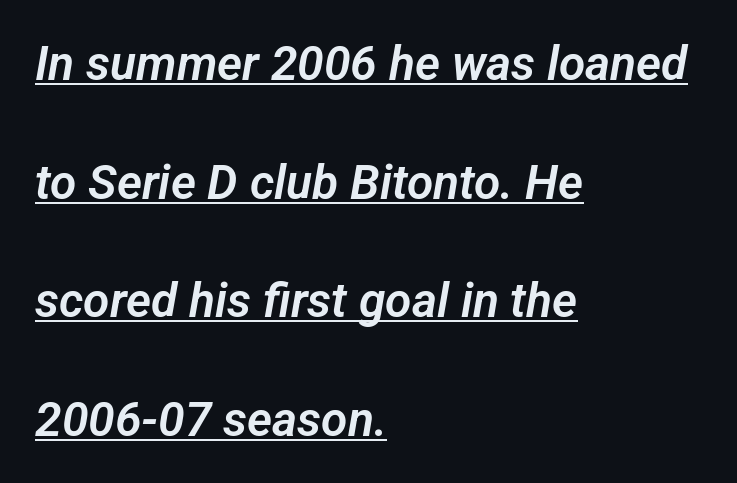
{"serif": "no", "width": "normal", "stroke_contrast": "low", "x_height": "medium", "monospaced": "no", "underline": "yes", "align": "left", "line_spacing": "loose", "line_spacing_ratio": 2.47, "letter_spacing": "normal", "letter_spacing_em": 0.0, "glyph_px": 48}
